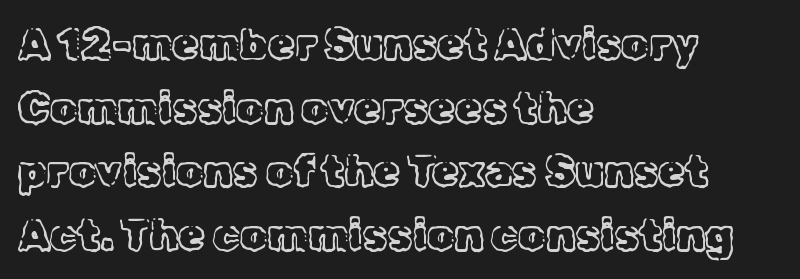
The face used here is proportionally spaced, like ordinary book or web type. A normal amount of white space separates one row of letters from the next. A typesetter would call this zero additional tracking. Each row of text sits above clean, open space. Weight: in the light-to-regular range.
